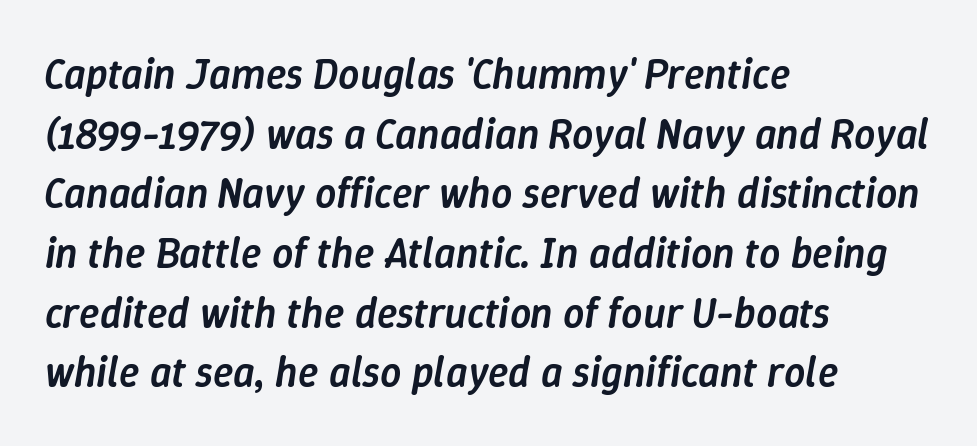
An italicized treatment has been applied to the whole sample. What stands out about the letter spacing? Nothing — it is the standard amount. Typesetter's note: demi weight, one step under bold. Is there much room between lines? A standard amount, neither cramped nor airy.
